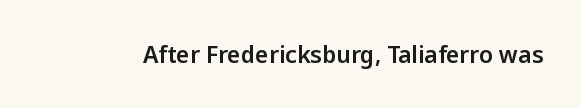
The image shows 23 px text type, upright; set normal letter spacing, not underlined.
